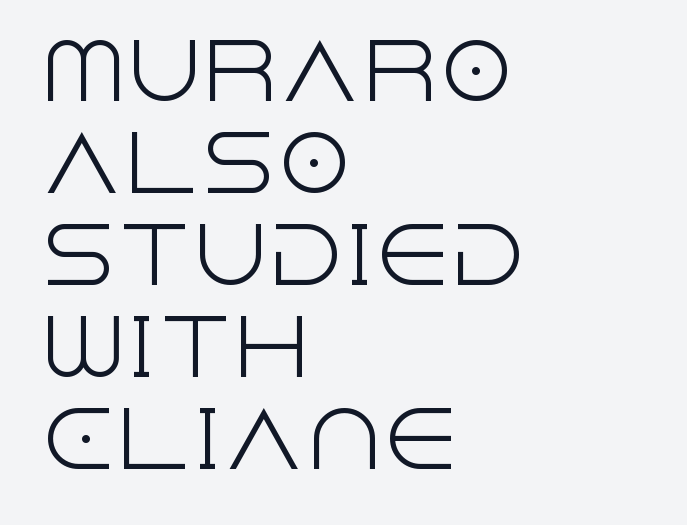
The image shows 76 px light sans-serif type, upright; set left-aligned, line spacing 1.21x, normal letter spacing, not underlined; a large x-height.
